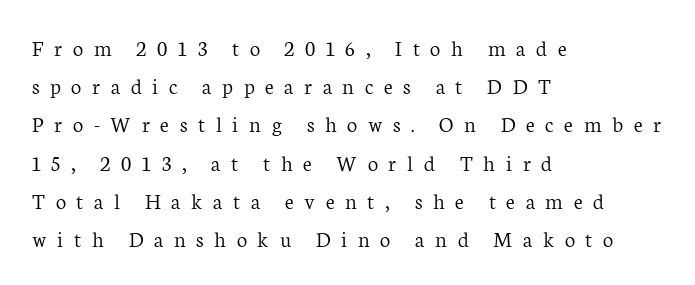
Q: Is the text bold? A: No.
Q: Is the text italic (slanted)? A: No, it is upright.
Q: Is the text underlined? A: No.
Q: How is the paragraph aligned? A: Left-aligned.
Q: Is the spacing between letters normal or unusually wide? A: Unusually wide.
Q: Is the spacing between lines tight, normal or loose? A: Normal.
